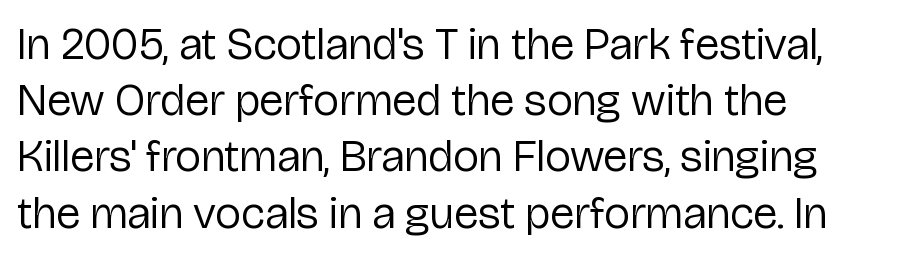
Q: Is the text bold? A: No.
Q: Is the text italic (slanted)? A: No, it is upright.
Q: Is the typeface a serif or a sans-serif typeface? A: Sans-serif.
Q: Is the text underlined? A: No.
Q: How is the paragraph aligned? A: Left-aligned.
Q: Is the spacing between letters normal or unusually wide? A: Normal.
Q: Is the spacing between lines tight, normal or loose? A: Normal.
Q: Width (condensed, normal, or wide)? A: Normal.
Q: Stroke contrast? A: Low.
Q: x-height? A: Medium.
Q: Monospaced? A: No.
